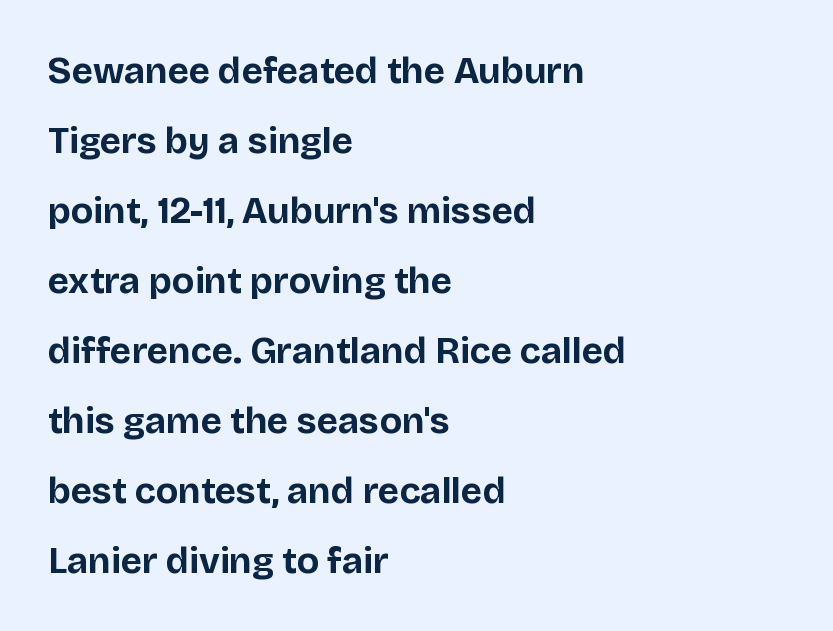
Do the letters lean? They stand straight. Letter spacing: default. Note: no serifs on the glyphs. The letters are bold, with thick, heavy strokes. This rendering uses left alignment, leaving the right contour irregular. The foot of each line stays bare and open.
